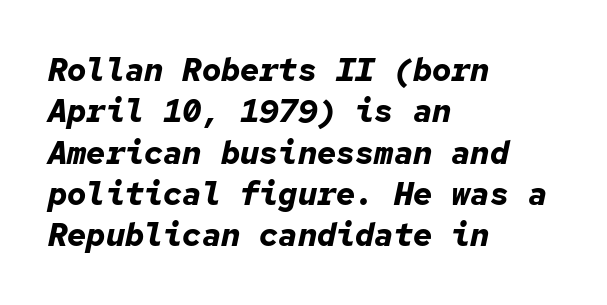
{"italic": "yes", "lean": "right", "slant_degrees": 12, "bold": "yes", "weight": "bold", "width": "normal", "stroke_contrast": "low", "x_height": "medium", "monospaced": "yes", "underline": "no", "align": "left", "line_spacing": "normal", "line_spacing_ratio": 1.29, "letter_spacing": "normal", "letter_spacing_em": 0.0, "glyph_px": 32}
